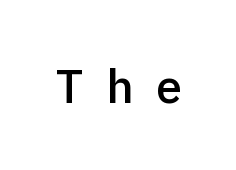
Q: Is the text bold? A: Semi-bold.
Q: Is the text italic (slanted)? A: No, it is upright.
Q: Is the typeface a serif or a sans-serif typeface? A: Sans-serif.
Q: Is the text underlined? A: No.
Q: Is the spacing between letters normal or unusually wide? A: Unusually wide.
Q: Width (condensed, normal, or wide)? A: Normal.
Q: x-height? A: Medium.
Q: Monospaced? A: No.
